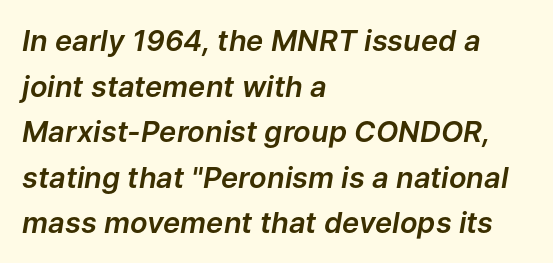
One-word summary of the alignment: left. Here the designer chose a conventional face with non-uniform glyph widths. The specimen reads as italic at a glance. Descender tails drop into unmarked territory. Compared with typical paragraphs, the rows here are spaced about the same. Tracking value appears to be zero — textbook default spacing.
